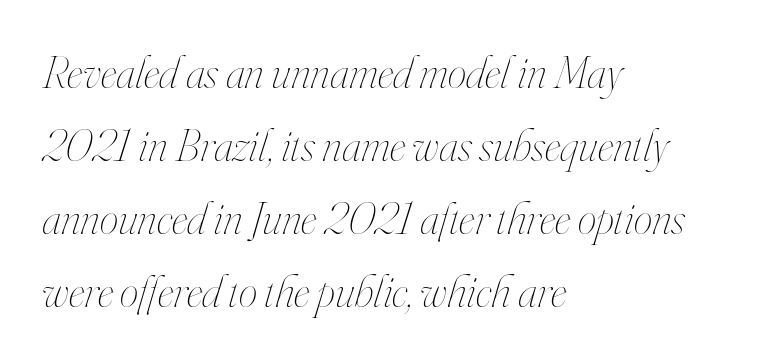
The image shows 47 px thin, condensed type, italic (leaning right); set left-aligned, normal line spacing (1.55x), normal letter spacing, not underlined; high stroke contrast and a small x-height.
